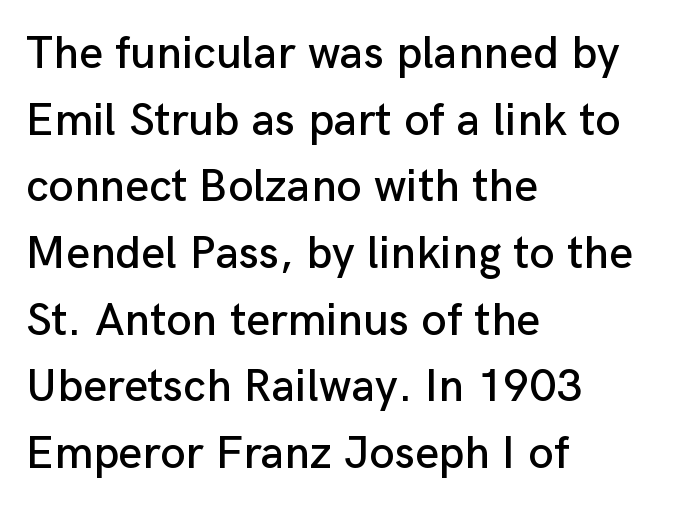
Do the letters lean? They stand straight. The rendering anchors every line to the left-hand side. Letterform terminals end flat and unadorned throughout the passage. Only glyphs here, with clear space below each row. The leading is moderate, giving the passage an even texture. The letters advance in unequal steps, a hallmark of proportional type.
